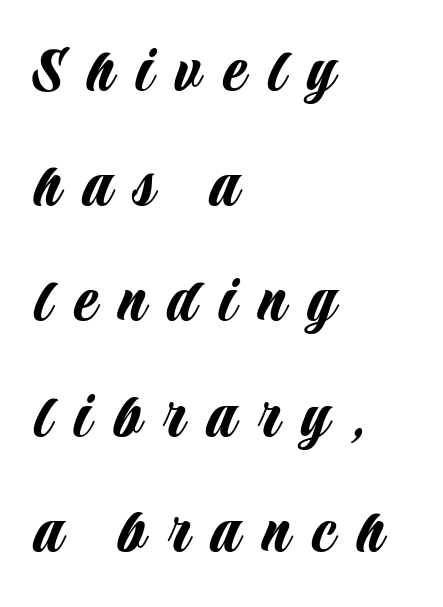
{"serif": "no", "width": "condensed", "stroke_contrast": "low", "x_height": "large", "monospaced": "no", "underline": "no", "align": "left", "line_spacing": "normal", "line_spacing_ratio": 1.67, "letter_spacing": "wide", "letter_spacing_em": 0.32, "glyph_px": 69}
